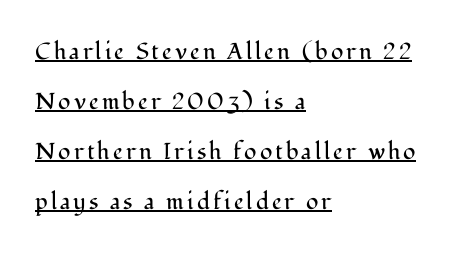
Baseline-to-baseline distance is far greater than the letter height. Unbolded letterforms with no extra heft. A baseline rule has been typeset under these characters. The lettering stays uniformly vertical, giving the passage a roman look. Is the block centered? No — it sits flush against the left margin.
